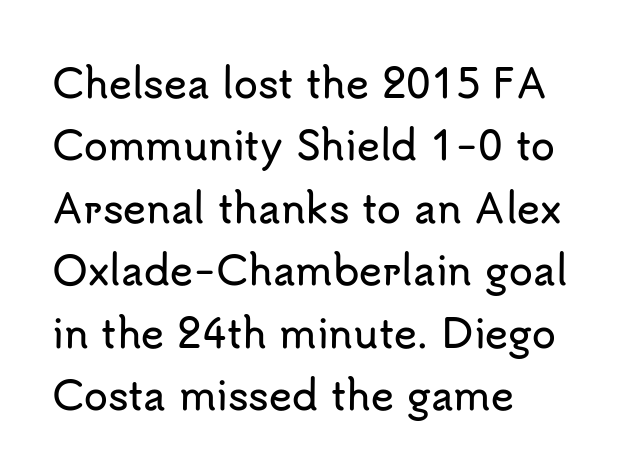
{"serif": "no", "italic": "no", "width": "normal", "stroke_contrast": "low", "x_height": "small", "monospaced": "no", "underline": "no", "align": "left", "line_spacing": "normal", "line_spacing_ratio": 1.6, "letter_spacing": "normal", "letter_spacing_em": 0.0, "glyph_px": 39}
